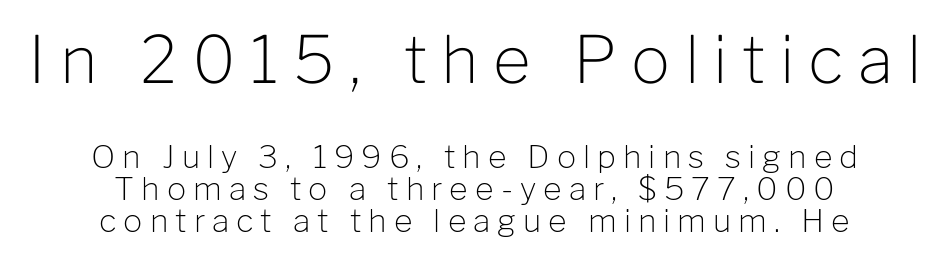
The area under the type is left untouched. Here the designer chose a conventional face with non-uniform glyph widths. A student would call this center alignment; a typographer would say set centered. Honestly, the rows look squashed on top of each other. Characters follow at a spacing far wider than the type designer built in. The font family rendered here belongs to the sans-serif group.
